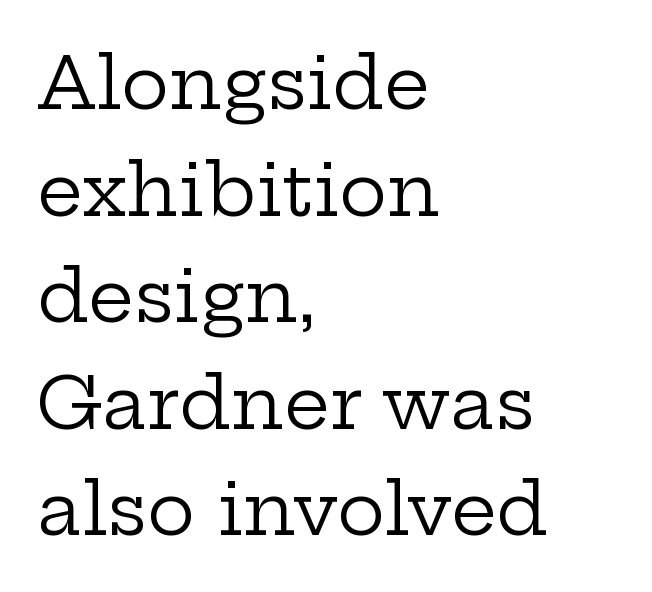
You can tell from the footed stems that serif type was used. Default kerning and tracking; the words read as compact shapes. The passage shown is not bold in any degree. How would I describe the line gaps? Plain and ordinary.
